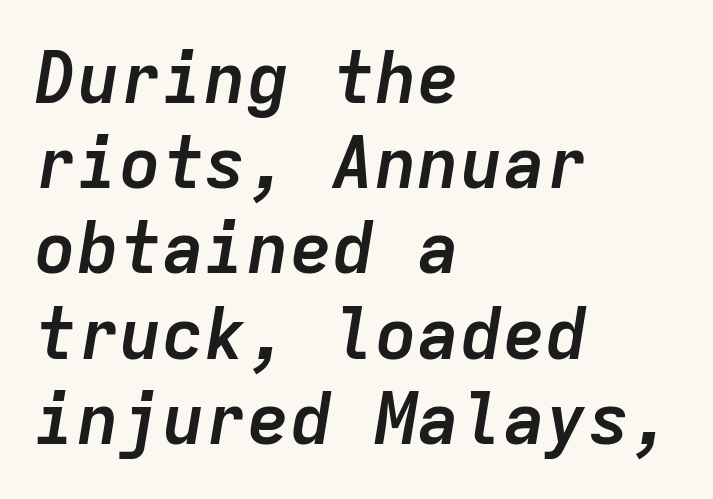
The image shows 71 px semibold type, italic (leaning right), monospaced; set left-aligned, line spacing 1.2x, normal letter spacing, not underlined; low stroke contrast and a medium x-height.
